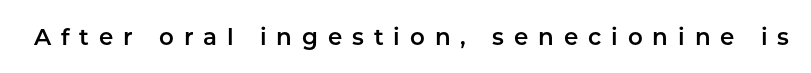
{"italic": "no", "underline": "no", "letter_spacing": "wide", "letter_spacing_em": 0.43, "glyph_px": 23}
